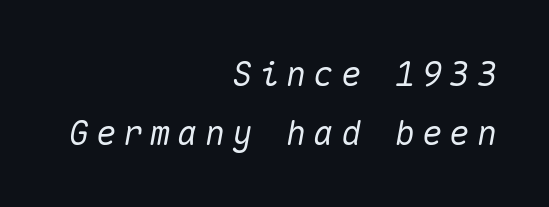
The image shows 34 px text type, italic (leaning right), monospaced; set right-aligned, line spacing 1.73x, unusually wide letter spacing (+0.2 em), not underlined; medium stroke contrast and a medium x-height.
